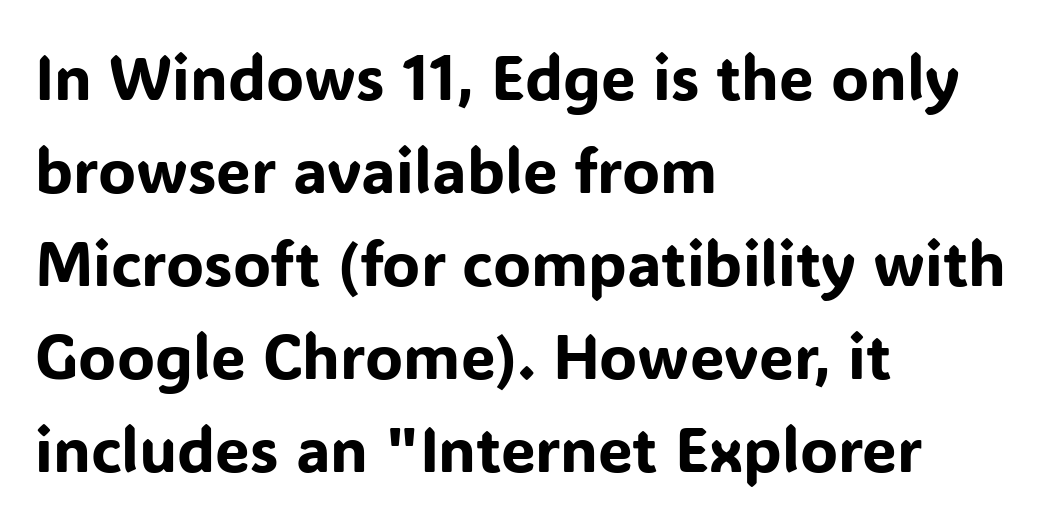
The image shows 62 px sans-serif type, upright; set left-aligned, normal line spacing (1.5x), normal letter spacing, not underlined; low stroke contrast and a medium x-height.
